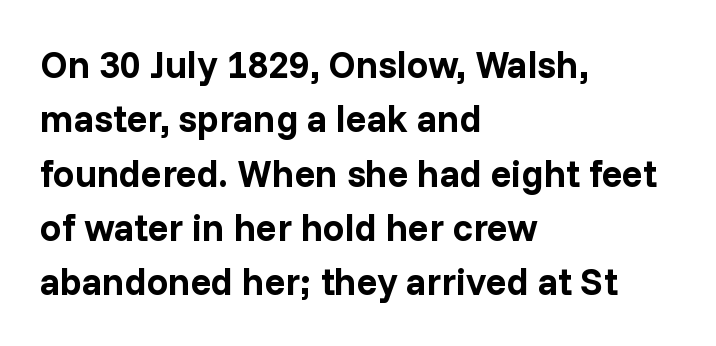
Q: Is the text bold? A: Yes.
Q: Is the text italic (slanted)? A: No, it is upright.
Q: Is the typeface a serif or a sans-serif typeface? A: Sans-serif.
Q: Is the text underlined? A: No.
Q: How is the paragraph aligned? A: Left-aligned.
Q: Is the spacing between letters normal or unusually wide? A: Normal.
Q: Is the spacing between lines tight, normal or loose? A: Normal.
Q: Width (condensed, normal, or wide)? A: Normal.
Q: Stroke contrast? A: Low.
Q: x-height? A: Medium.
Q: Monospaced? A: No.
